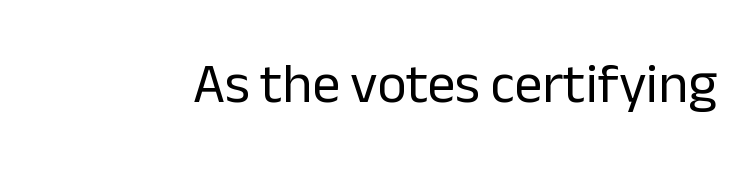
The image shows 56 px regular-weight sans-serif type, upright; set normal letter spacing, not underlined; low stroke contrast and a medium x-height.
